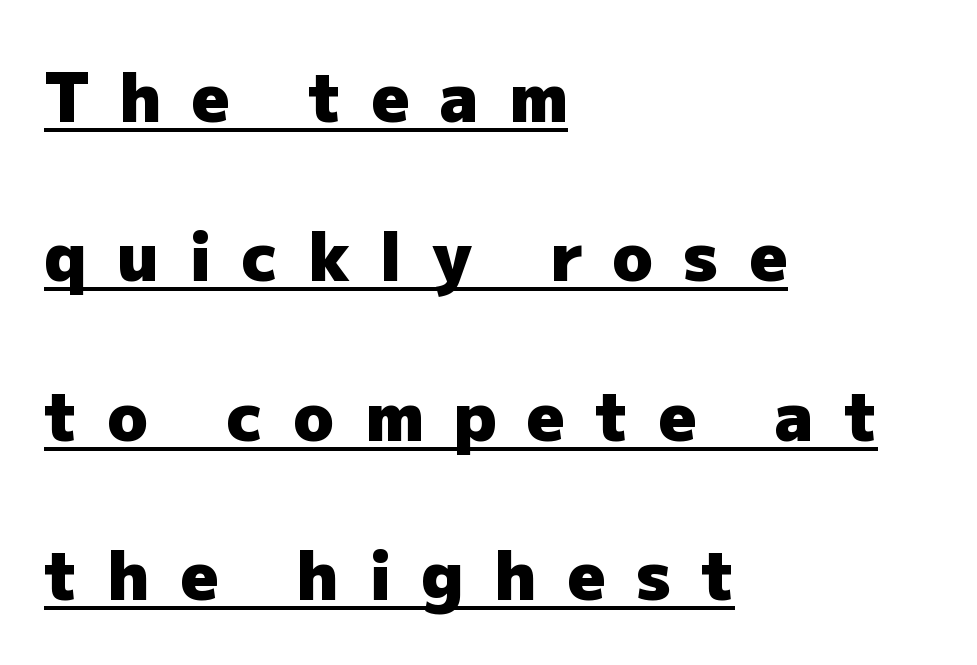
{"serif": "no", "italic": "no", "bold": "yes", "weight": "heavy", "width": "normal", "stroke_contrast": "low", "x_height": "medium", "monospaced": "no", "underline": "yes", "align": "left", "line_spacing": "loose", "line_spacing_ratio": 2.38, "letter_spacing": "wide", "letter_spacing_em": 0.45, "glyph_px": 67}
